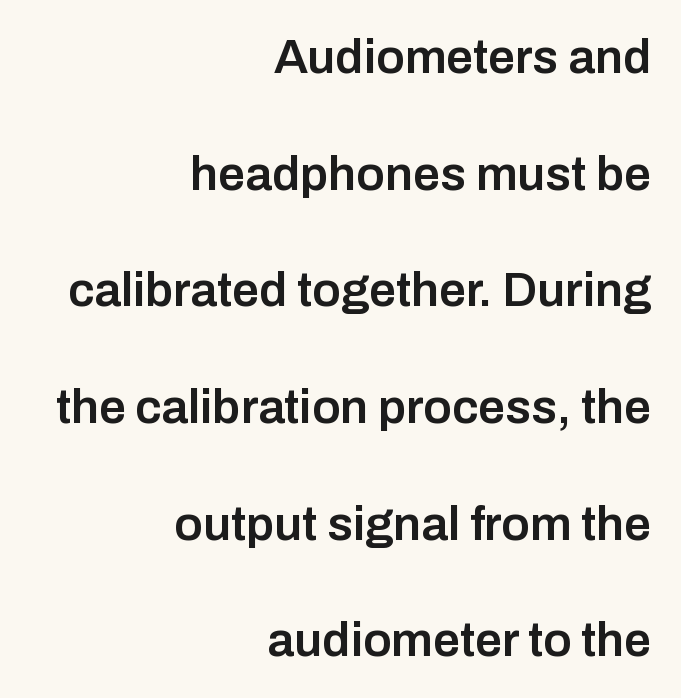
Varying glyph widths throughout — classic text-font behaviour. The sample has been set in demibold, a notch under bold. Short and long lines alike share a common ending point at right. A typesetter would mark this as roman, not italic.
